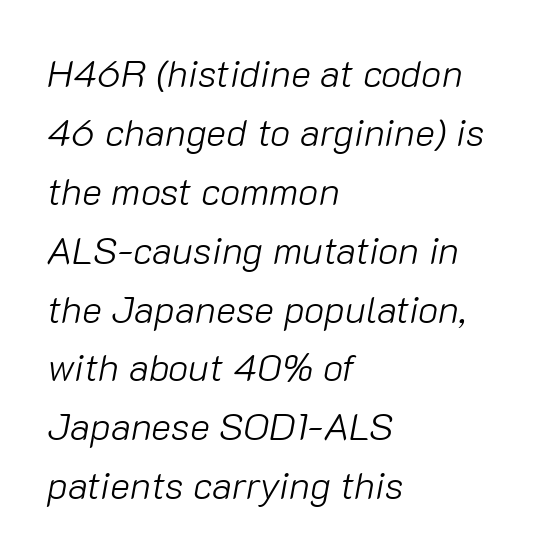
Q: Is the text bold? A: No.
Q: Is the text italic (slanted)? A: Yes, it leans right by about 10 degrees.
Q: Is the text underlined? A: No.
Q: How is the paragraph aligned? A: Left-aligned.
Q: Is the spacing between letters normal or unusually wide? A: Normal.
Q: Is the spacing between lines tight, normal or loose? A: Normal.
Q: Width (condensed, normal, or wide)? A: Normal.
Q: Stroke contrast? A: Low.
Q: x-height? A: Medium.
Q: Monospaced? A: No.
